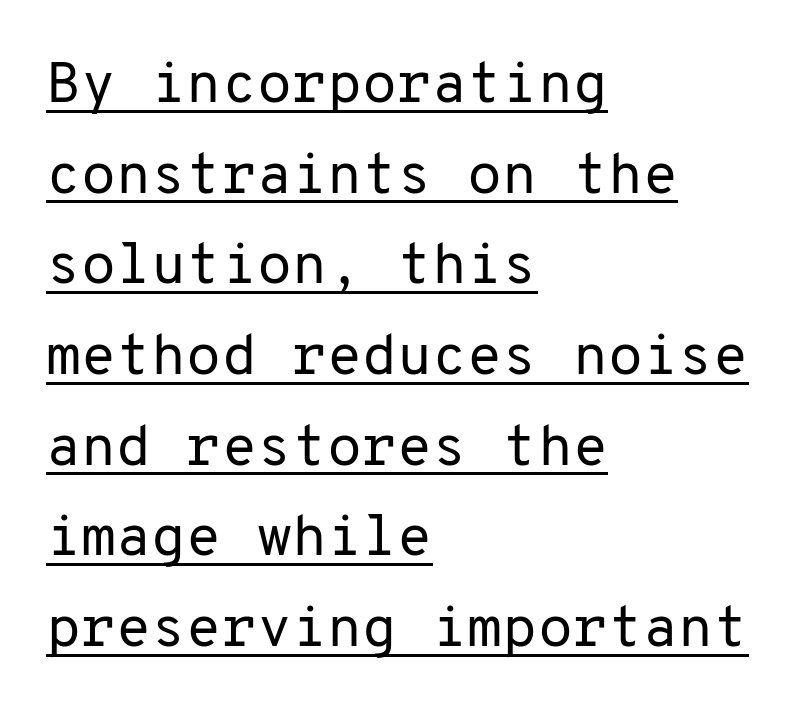
{"serif": "no", "italic": "no", "bold": "no", "weight": "regular", "width": "normal", "stroke_contrast": "low", "x_height": "medium", "monospaced": "yes", "underline": "yes", "align": "left", "line_spacing": "normal", "line_spacing_ratio": 1.59, "letter_spacing": "normal", "letter_spacing_em": 0.0, "glyph_px": 57}
